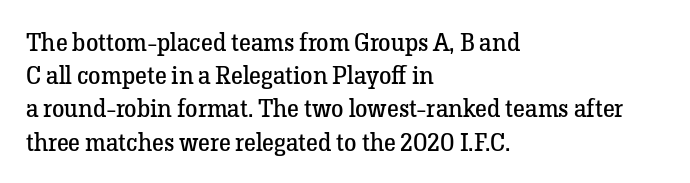
These lines sit exactly where default settings would place them. Decoration check: the copy has no underline. The typeface has the unassuming heft of standard copy or less. Horizontal alignment here is leftward, the default for most running prose.
